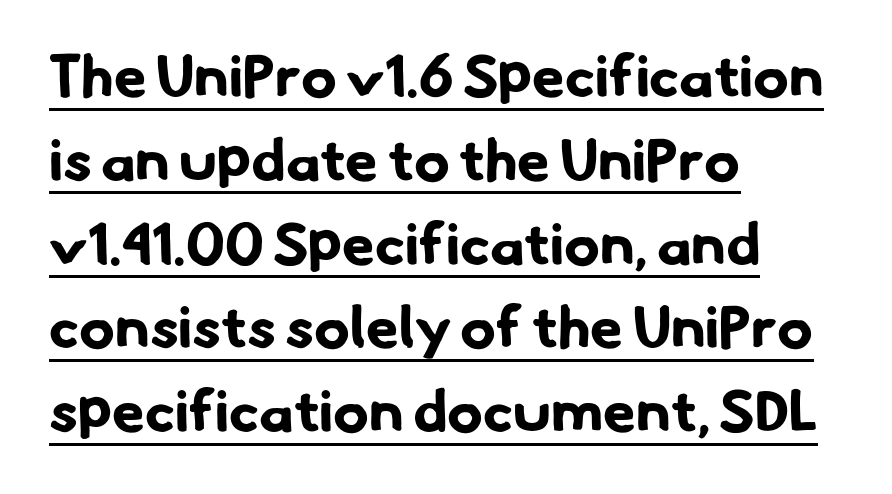
The image shows 59 px bold sans-serif type; set left-aligned, normal line spacing (1.42x), normal letter spacing, underlined; low stroke contrast and a small x-height.
